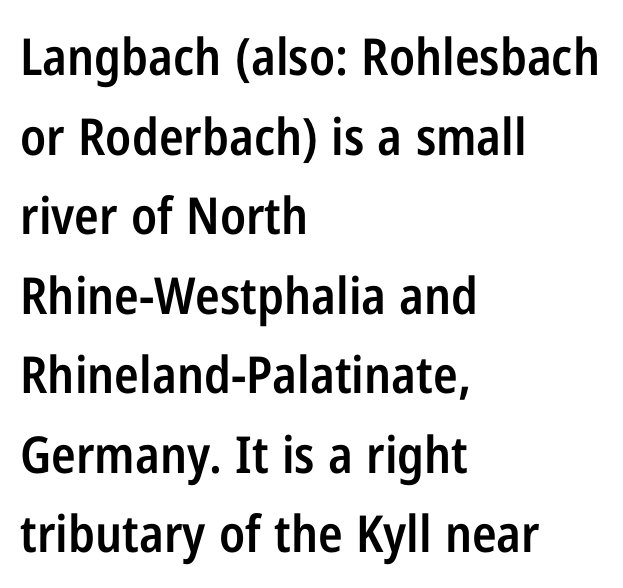
Q: Is the text bold? A: Semi-bold.
Q: Is the text italic (slanted)? A: No, it is upright.
Q: Is the typeface a serif or a sans-serif typeface? A: Sans-serif.
Q: Is the text underlined? A: No.
Q: How is the paragraph aligned? A: Left-aligned.
Q: Is the spacing between letters normal or unusually wide? A: Normal.
Q: Is the spacing between lines tight, normal or loose? A: Normal.
Q: Width (condensed, normal, or wide)? A: Condensed.
Q: Stroke contrast? A: Low.
Q: x-height? A: Medium.
Q: Monospaced? A: No.
